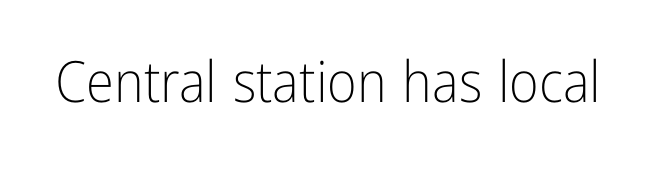
The face used here is proportionally spaced, like ordinary book or web type. Italic? Not at all — the glyphs are vertical. Tracking here is standard; glyphs follow each other at the usual distance. Nope, no serifs anywhere on these letters. The font is comparable to plain body text, perhaps lighter. Type without underlining.
